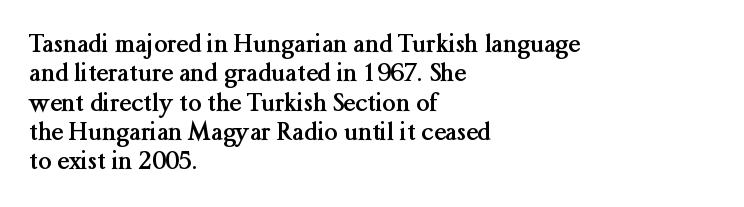
{"italic": "no", "bold": "yes", "underline": "no", "align": "left", "line_spacing_ratio": 1.22, "letter_spacing": "normal", "letter_spacing_em": 0.0, "glyph_px": 24}
